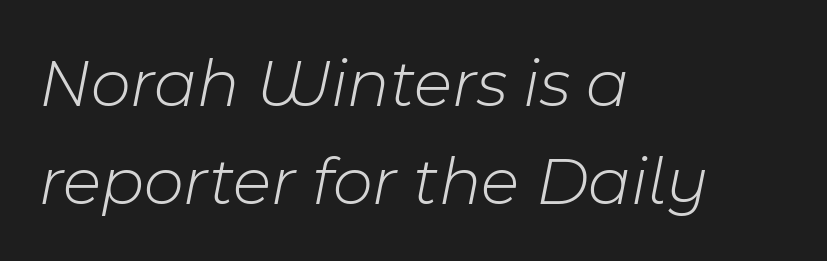
Q: Is the text bold? A: No.
Q: Is the text italic (slanted)? A: Yes, it leans right by about 11 degrees.
Q: Is the text underlined? A: No.
Q: How is the paragraph aligned? A: Left-aligned.
Q: Is the spacing between letters normal or unusually wide? A: Normal.
Q: Is the spacing between lines tight, normal or loose? A: Normal.
Q: Width (condensed, normal, or wide)? A: Normal.
Q: Stroke contrast? A: Low.
Q: x-height? A: Medium.
Q: Monospaced? A: No.
